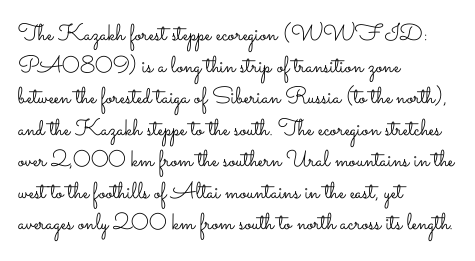
{"bold": "no", "underline": "no", "align": "left", "line_spacing": "normal", "line_spacing_ratio": 1.37, "letter_spacing": "normal", "letter_spacing_em": 0.0, "glyph_px": 23}
